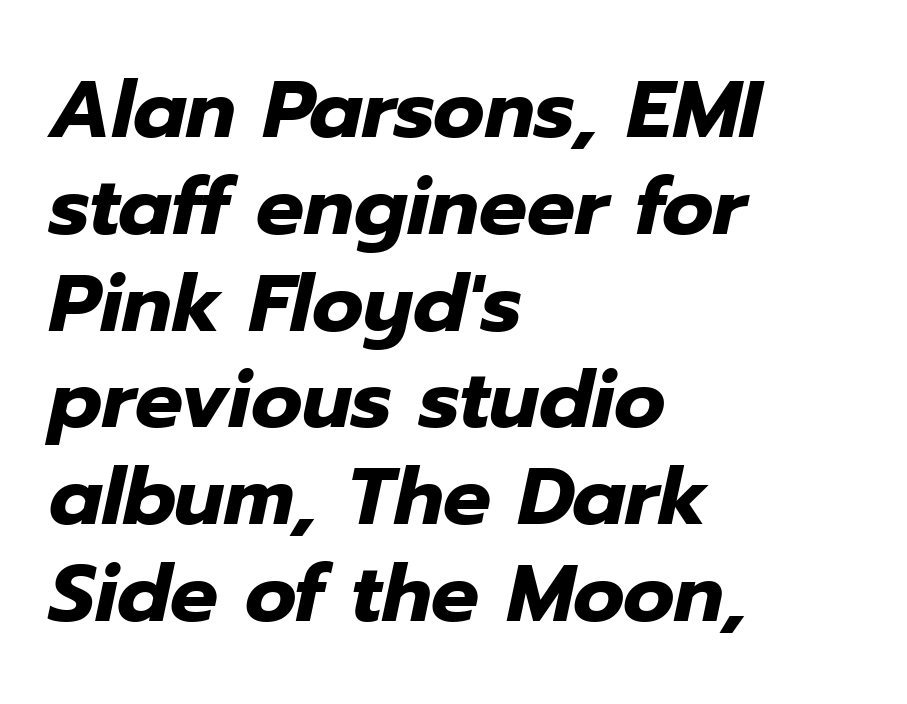
{"italic": "yes", "lean": "right", "slant_degrees": 12, "bold": "yes", "weight": "heavy", "width": "normal", "stroke_contrast": "low", "x_height": "medium", "monospaced": "no", "underline": "no", "align": "left", "line_spacing_ratio": 1.21, "letter_spacing": "normal", "letter_spacing_em": 0.0, "glyph_px": 80}
